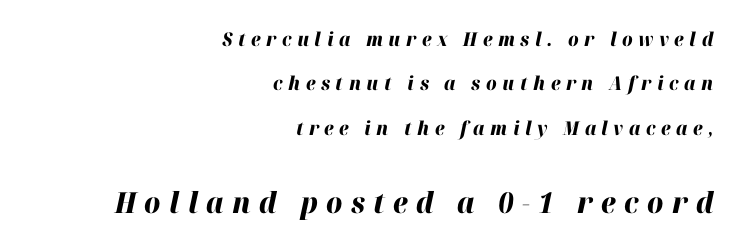
Heft: maximum for text — a bold. Letters rest on an invisible, unmarked baseline. Quick note: italic. The second block has been scaled up relative to the first. What's the leading like? Stretched, with rows far apart.
